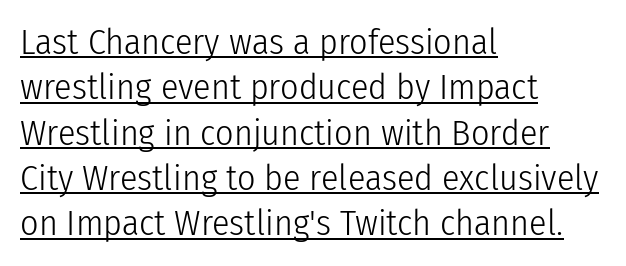
{"serif": "no", "italic": "no", "bold": "no", "weight": "light", "width": "condensed", "stroke_contrast": "low", "x_height": "medium", "monospaced": "no", "underline": "yes", "align": "left", "line_spacing": "normal", "line_spacing_ratio": 1.26, "letter_spacing": "normal", "letter_spacing_em": 0.0, "glyph_px": 36}
